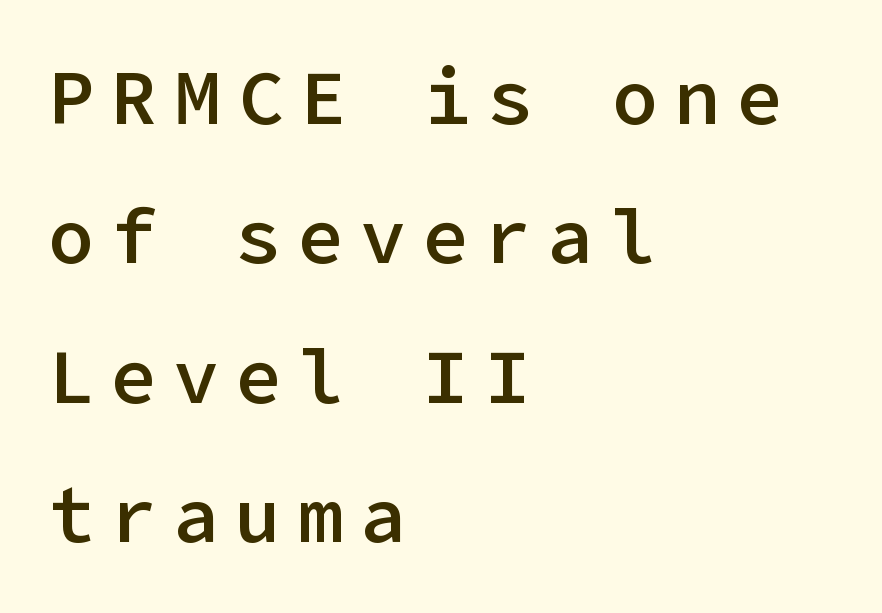
Q: Is the text bold? A: Semi-bold.
Q: Is the text italic (slanted)? A: No, it is upright.
Q: Is the typeface a serif or a sans-serif typeface? A: Sans-serif.
Q: Is the text underlined? A: No.
Q: How is the paragraph aligned? A: Left-aligned.
Q: Is the spacing between letters normal or unusually wide? A: Unusually wide.
Q: Width (condensed, normal, or wide)? A: Normal.
Q: Stroke contrast? A: Low.
Q: x-height? A: Medium.
